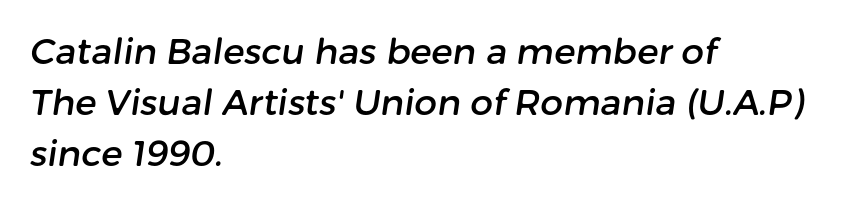
The image shows 36 px sans-serif type; set left-aligned, normal line spacing (1.41x), normal letter spacing, not underlined; low stroke contrast and a medium x-height.
